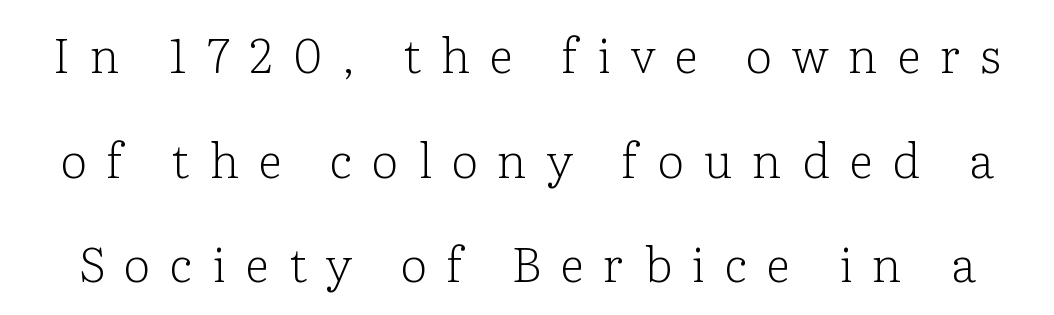
Q: Is the text bold? A: No.
Q: Is the text italic (slanted)? A: No, it is upright.
Q: Is the typeface a serif or a sans-serif typeface? A: Serif.
Q: Is the text underlined? A: No.
Q: Is the spacing between letters normal or unusually wide? A: Unusually wide.
Q: Is the spacing between lines tight, normal or loose? A: Loose.
Q: Width (condensed, normal, or wide)? A: Normal.
Q: Stroke contrast? A: Low.
Q: x-height? A: Medium.
Q: Monospaced? A: No.
